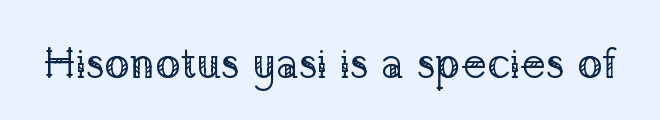
This rendering employs a face with finishing strokes, i.e., a serif. Ink coverage per letter is moderate at most. Nothing unusual about the tracking: characters are spaced as the font intends. Each row of text sits above clean, open space.
